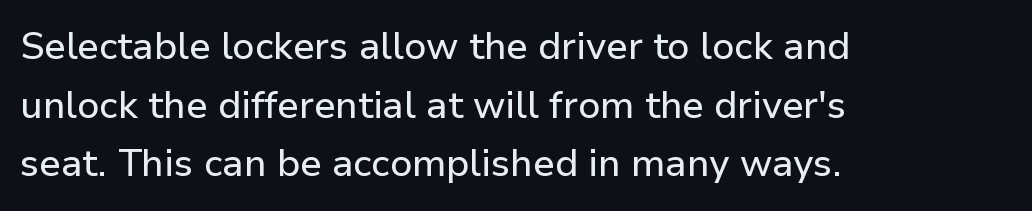
The image shows 38 px sans-serif type, upright; set left-aligned, normal line spacing (1.54x), normal letter spacing, not underlined; low stroke contrast and a medium x-height.
